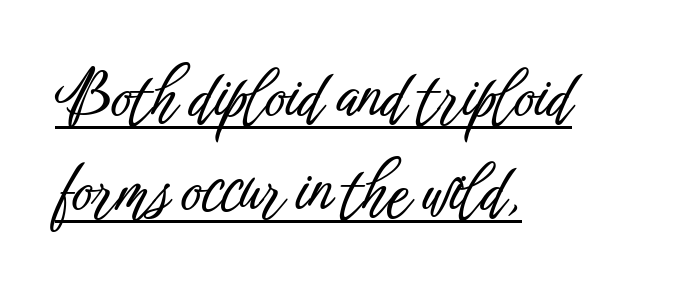
The image shows 63 px condensed sans-serif type; set left-aligned, normal line spacing (1.49x), normal letter spacing, underlined; low stroke contrast and a medium x-height.
